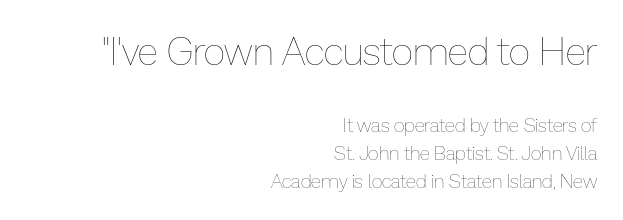
The image shows 38 px thin type, upright; set right-aligned, normal line spacing (1.47x), normal letter spacing, not underlined; the first (top) block is 2.0x larger; low stroke contrast and a medium x-height.
